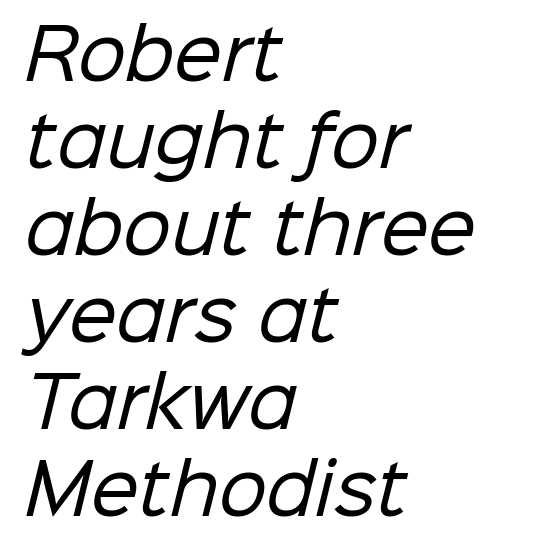
Beneath every word, the page is bare. A light-to-regular cut is what we see here. Character widths vary here, with narrow letters taking less room than wide ones. The rendering keeps characters at their native spacing.
